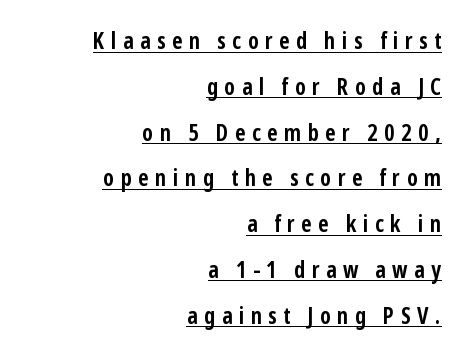
{"italic": "no", "bold": "yes", "underline": "yes", "align": "right", "line_spacing": "loose", "line_spacing_ratio": 1.99, "letter_spacing": "wide", "letter_spacing_em": 0.28, "glyph_px": 23}
